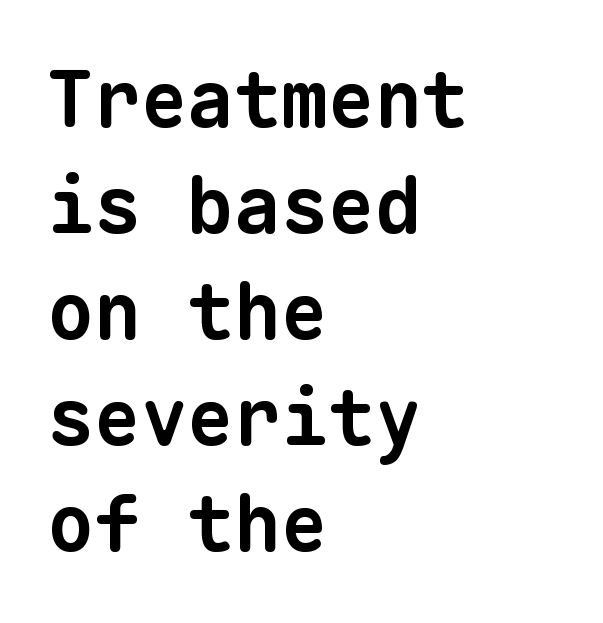
The image shows 78 px bold sans-serif type, monospaced; set left-aligned, normal line spacing (1.36x), normal letter spacing, not underlined; low stroke contrast and a medium x-height.
